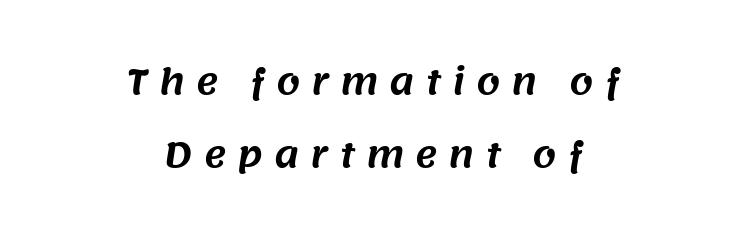
{"serif": "no", "width": "normal", "stroke_contrast": "medium", "x_height": "large", "monospaced": "no", "underline": "no", "align": "center", "line_spacing": "loose", "line_spacing_ratio": 2.15, "letter_spacing": "wide", "letter_spacing_em": 0.32, "glyph_px": 34}
